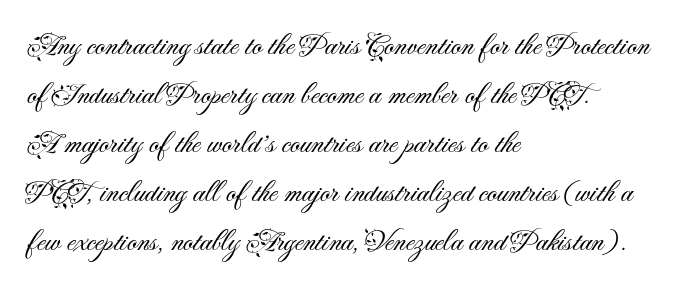
The image shows 31 px light sans-serif type; set left-aligned, normal line spacing (1.58x), normal letter spacing, not underlined; medium stroke contrast and a small x-height.
